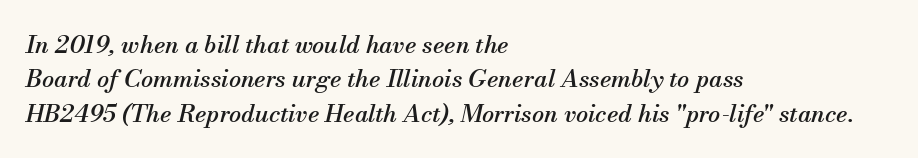
{"italic": "yes", "lean": "right", "slant_degrees": 13, "underline": "no", "align": "left", "line_spacing": "normal", "line_spacing_ratio": 1.43, "letter_spacing": "normal", "letter_spacing_em": 0.0, "glyph_px": 24}
